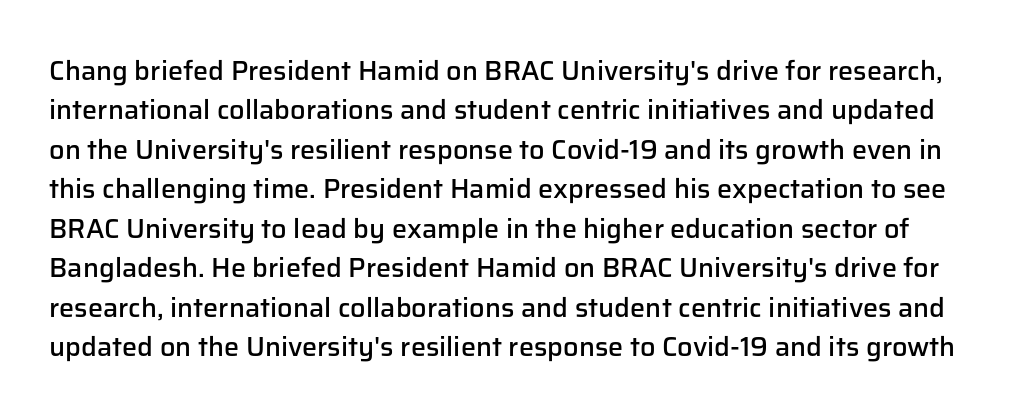
Q: Is the text bold? A: Semi-bold.
Q: Is the text italic (slanted)? A: No, it is upright.
Q: Is the text underlined? A: No.
Q: Is the spacing between letters normal or unusually wide? A: Normal.
Q: Is the spacing between lines tight, normal or loose? A: Normal.
